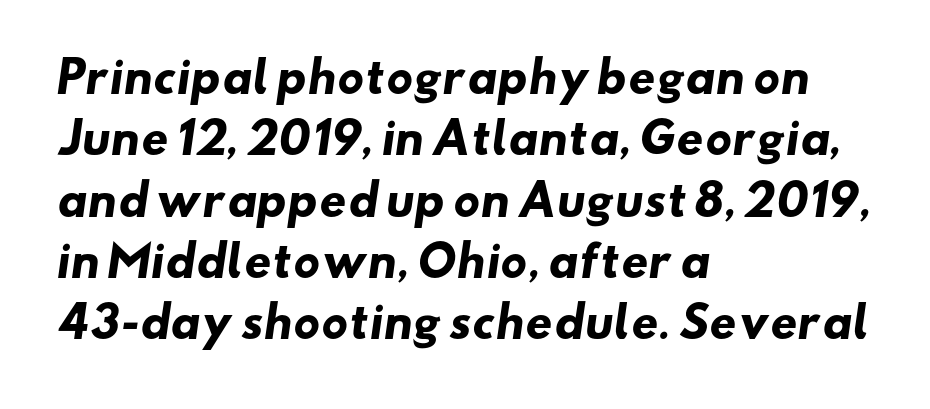
How heavy is the stroke? Heavy — this is a bold. Baseline-to-baseline distance is the conventional proportion of letter height. Font category for this specimen: sans-serif. The passage shown is typed in a proportional face where columns would drift. Every row of glyphs begins at an identical x-position on the left.
